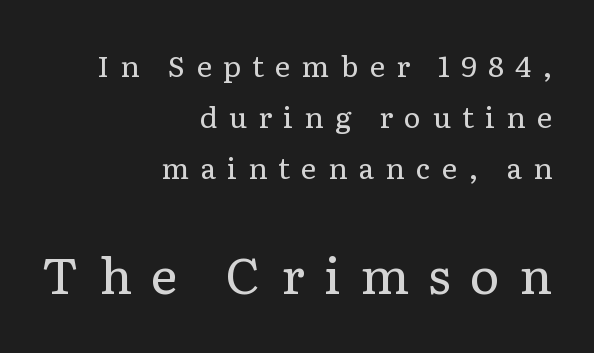
The image shows 50 px regular-weight serif type, upright; set right-aligned, line spacing 1.76x, unusually wide letter spacing (+0.39 em), not underlined; the second (bottom) block is 1.72x larger; low stroke contrast and a medium x-height.
